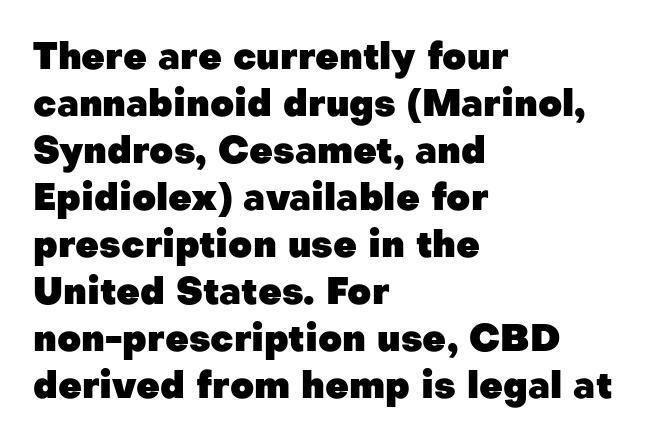
The image shows 37 px heavy sans-serif type, upright; set left-aligned, normal line spacing (1.27x), normal letter spacing, not underlined; low stroke contrast and a medium x-height.
